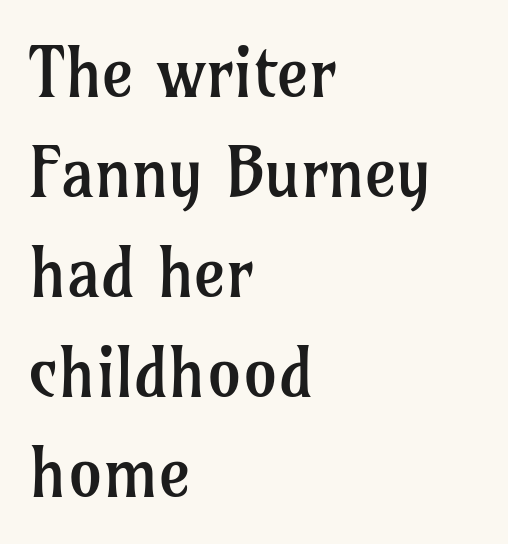
Beneath every word, the page is bare. Posture: straight, roman, zero tilt. Glyph-to-glyph distance matches everyday printed text. Regular leading. Check where the strokes stop: tiny serifs finish them off.
